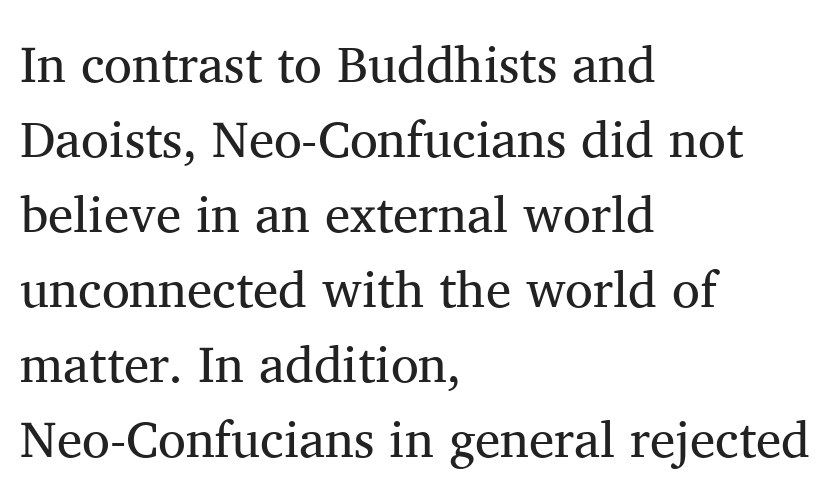
Q: Is the text bold? A: No.
Q: Is the text italic (slanted)? A: No, it is upright.
Q: Is the typeface a serif or a sans-serif typeface? A: Serif.
Q: Is the text underlined? A: No.
Q: How is the paragraph aligned? A: Left-aligned.
Q: Is the spacing between letters normal or unusually wide? A: Normal.
Q: Is the spacing between lines tight, normal or loose? A: Normal.
Q: Width (condensed, normal, or wide)? A: Normal.
Q: Stroke contrast? A: Medium.
Q: x-height? A: Medium.
Q: Monospaced? A: No.
